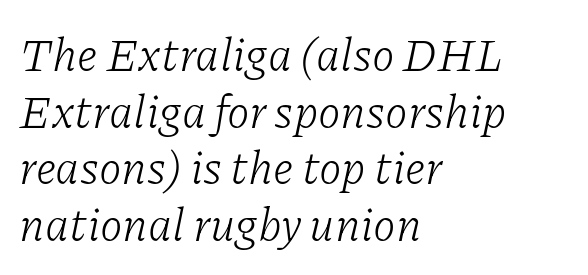
Tracking here is standard; glyphs follow each other at the usual distance. Only glyphs here, with clear space below each row. Proportional: the letters do not fall into vertical columns. Style check: oblique.
